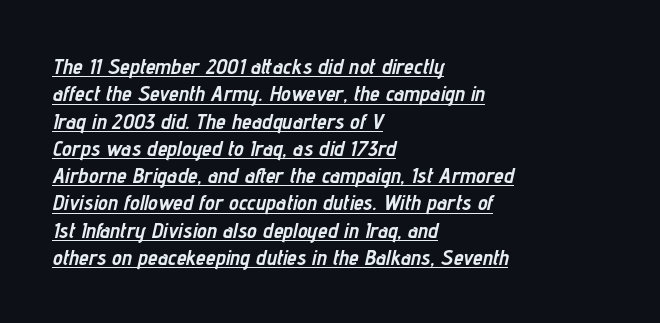
Q: Is the text bold? A: Yes.
Q: Is the text italic (slanted)? A: Yes, it leans right by about 12 degrees.
Q: Is the text underlined? A: Yes.
Q: How is the paragraph aligned? A: Left-aligned.
Q: Is the spacing between letters normal or unusually wide? A: Normal.
